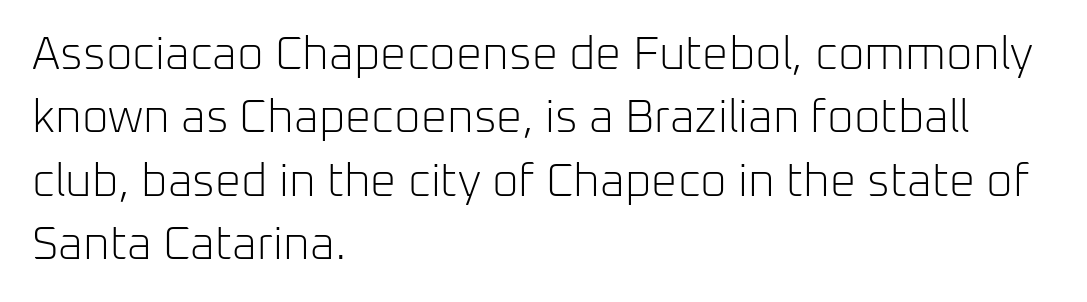
The image shows 46 px light sans-serif type, upright; set left-aligned, normal line spacing (1.38x), normal letter spacing, not underlined; low stroke contrast and a medium x-height.
